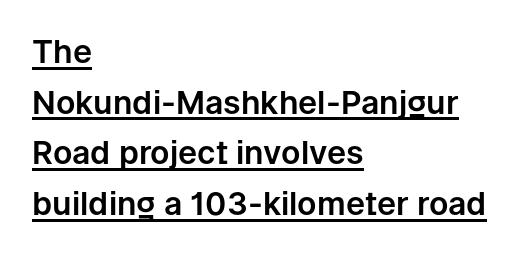
{"serif": "no", "italic": "no", "width": "normal", "stroke_contrast": "low", "x_height": "medium", "monospaced": "no", "underline": "yes", "align": "left", "line_spacing": "normal", "line_spacing_ratio": 1.58, "letter_spacing": "normal", "letter_spacing_em": 0.0, "glyph_px": 32}
